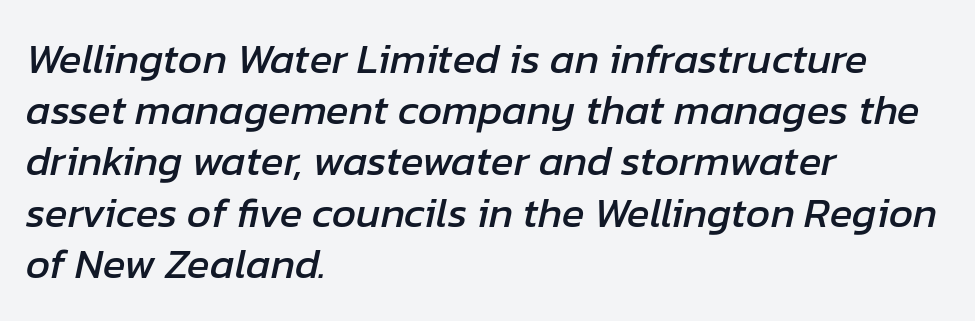
The specimen reads as italic at a glance. Leftover space on each line is placed entirely after the last word. Inter-character spacing is left at the font's built-in metrics. You could not count columns in this text — the font is proportionally spaced.
